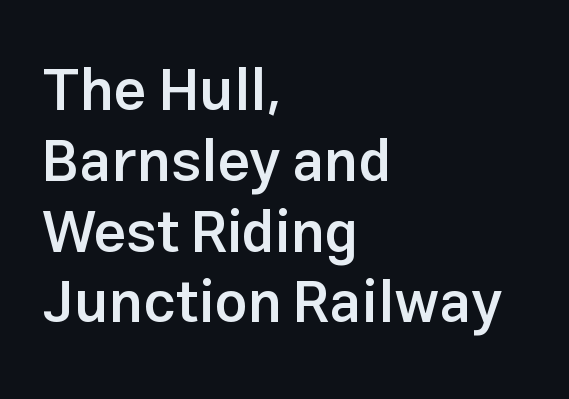
Horizontal alignment here is leftward, the default for most running prose. The specimen omits any rule beneath the text block's lines. Honestly, the letter spacing is just normal — you wouldn't notice it. Unlike a traditional serif, this face leaves its strokes unadorned.
